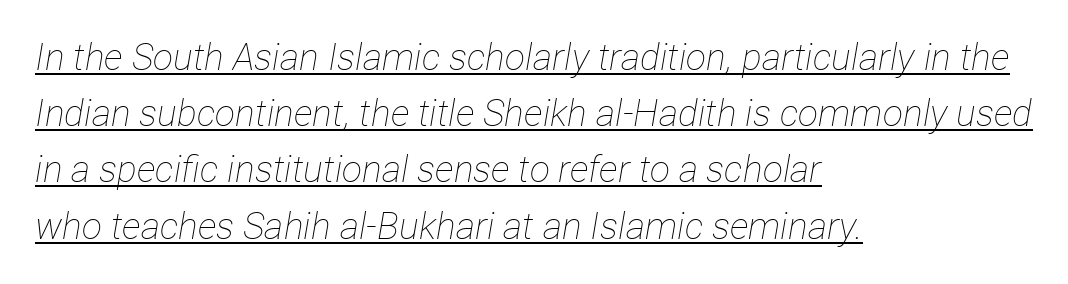
The image shows 37 px thin, condensed type, italic (leaning right); set left-aligned, normal line spacing (1.52x), normal letter spacing, underlined; low stroke contrast and a medium x-height.
